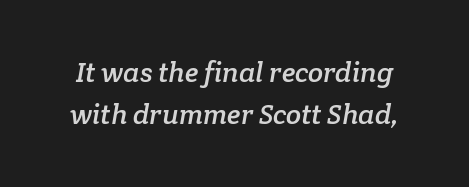
Q: Is the typeface a serif or a sans-serif typeface? A: Serif.
Q: Is the text underlined? A: No.
Q: Is the spacing between letters normal or unusually wide? A: Normal.
Q: Is the spacing between lines tight, normal or loose? A: Normal.
Q: Width (condensed, normal, or wide)? A: Normal.
Q: Stroke contrast? A: Low.
Q: x-height? A: Medium.
Q: Monospaced? A: No.
